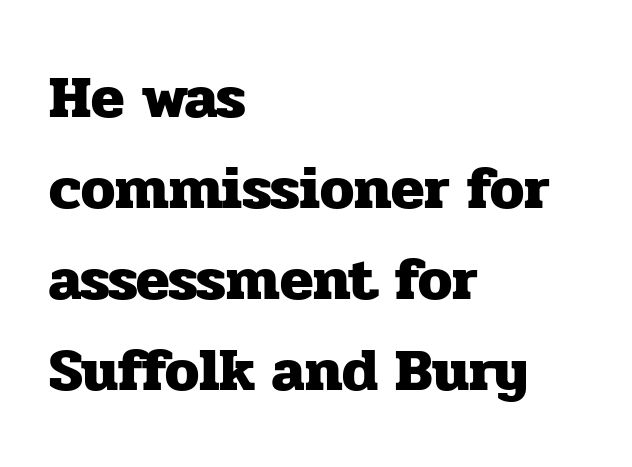
Q: Is the text bold? A: Yes.
Q: Is the text italic (slanted)? A: No, it is upright.
Q: Is the typeface a serif or a sans-serif typeface? A: Serif.
Q: Is the text underlined? A: No.
Q: How is the paragraph aligned? A: Left-aligned.
Q: Is the spacing between letters normal or unusually wide? A: Normal.
Q: Is the spacing between lines tight, normal or loose? A: Normal.
Q: Width (condensed, normal, or wide)? A: Normal.
Q: Stroke contrast? A: Low.
Q: x-height? A: Medium.
Q: Monospaced? A: No.
